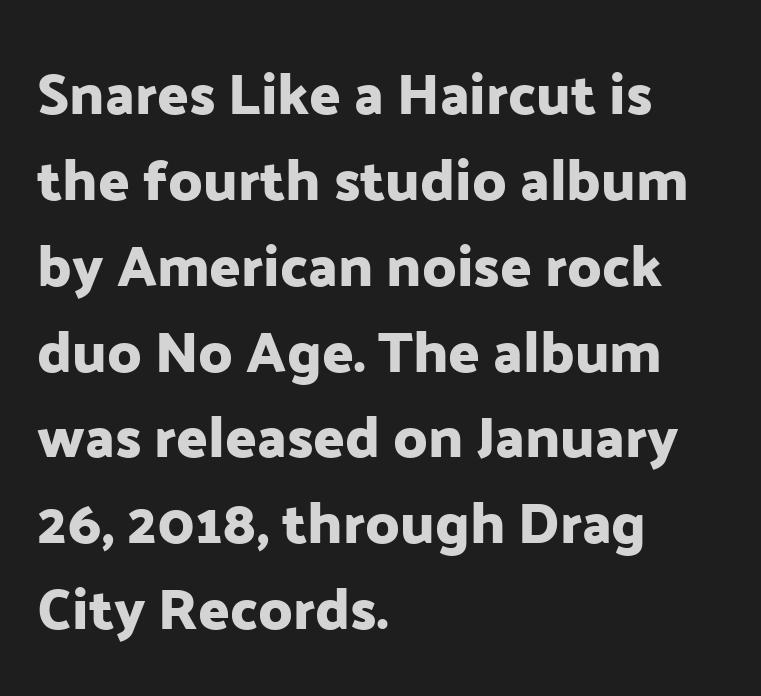
The image shows 58 px sans-serif type, upright; set left-aligned, normal line spacing (1.48x), normal letter spacing, not underlined; low stroke contrast and a medium x-height.
